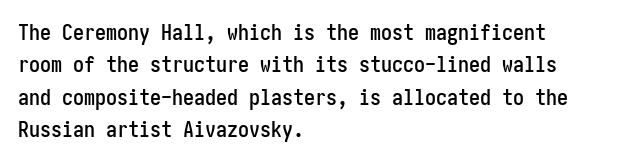
Bare-footed words on every line. The space between consecutive lines is moderate. Caption: standard tracking, unaltered. The lettering holds an erect, upright posture throughout. The text block is weighted toward the left margin, trailing off unevenly rightward.
